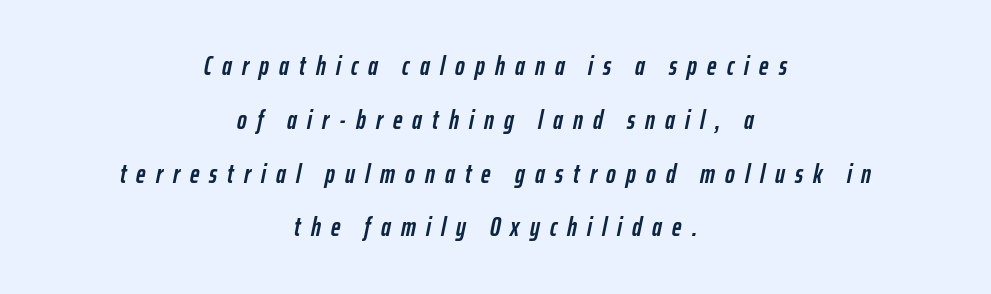
Display-style spreading of the glyphs; the letterfit is very open. Does the weight exceed regular? Yes, all the way to bold. This rendering features lettering with no underline. Emphasis-style slanted type is in use. Whoever set this chose breathing room over compactness in the vertical rhythm. The text block is weighted toward neither margin, spreading evenly from the middle.
